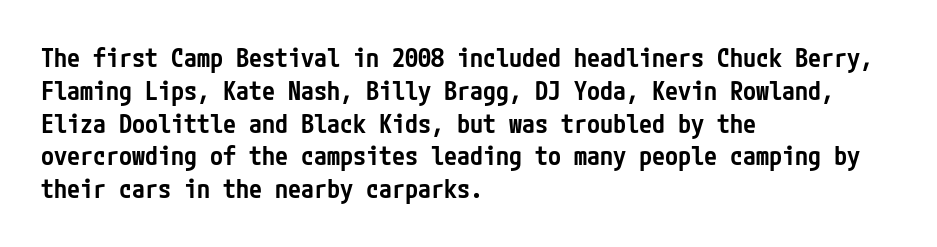
The image shows 26 px text type, upright; set left-aligned, normal line spacing (1.26x), normal letter spacing, not underlined.
